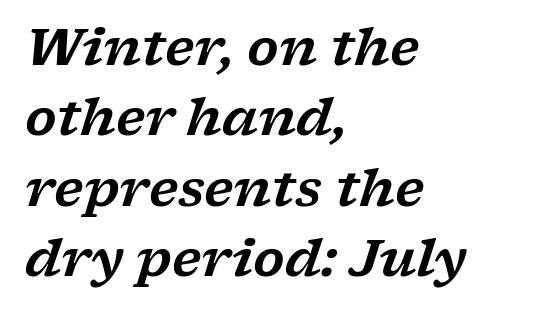
The image shows 51 px wide serif type, italic (leaning right); set left-aligned, normal line spacing (1.38x), normal letter spacing, not underlined; low stroke contrast and a medium x-height.
